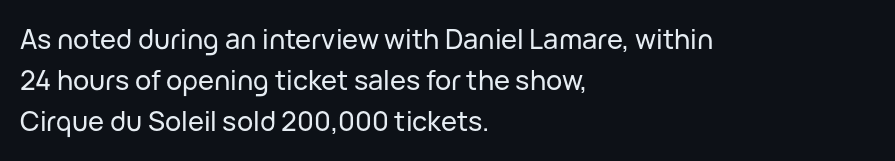
Q: Is the text italic (slanted)? A: No, it is upright.
Q: Is the text underlined? A: No.
Q: How is the paragraph aligned? A: Left-aligned.
Q: Is the spacing between letters normal or unusually wide? A: Normal.
Q: Is the spacing between lines tight, normal or loose? A: Normal.
